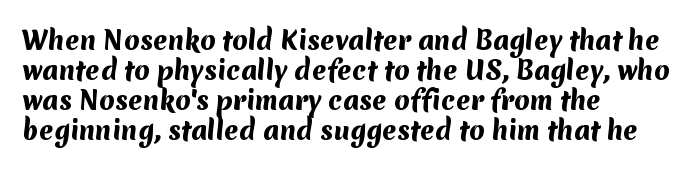
Characters follow at the spacing the type designer built in. Descender tails drop into unmarked territory. Which margin do the lines hug? The left one — the right edge is uneven. Every letter is thick-stroked: bold, no question.
